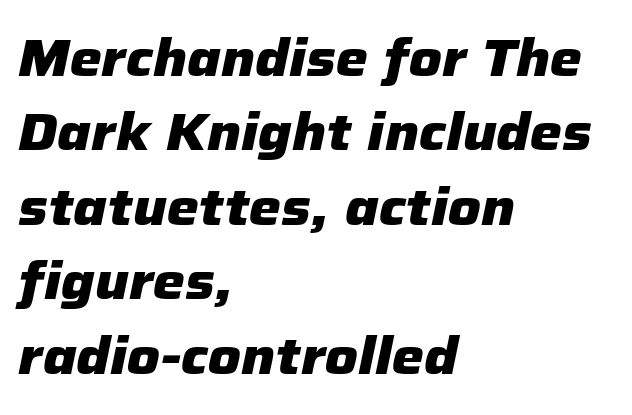
{"italic": "yes", "lean": "right", "slant_degrees": 12, "bold": "yes", "weight": "heavy", "width": "normal", "stroke_contrast": "low", "x_height": "medium", "monospaced": "no", "underline": "no", "align": "left", "line_spacing": "normal", "line_spacing_ratio": 1.46, "letter_spacing": "normal", "letter_spacing_em": 0.0, "glyph_px": 51}
